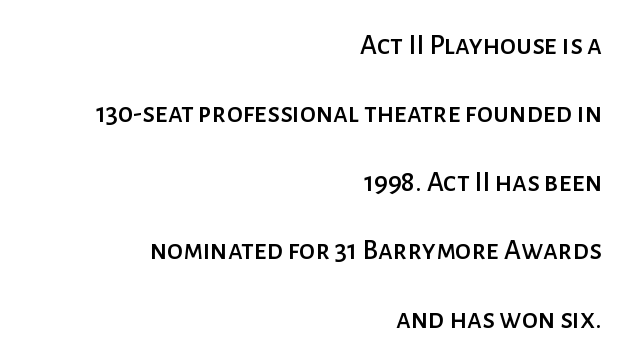
The image shows 29 px sans-serif type, upright; set right-aligned, loose line spacing (2.36x), normal letter spacing, not underlined; low stroke contrast and a medium x-height.
